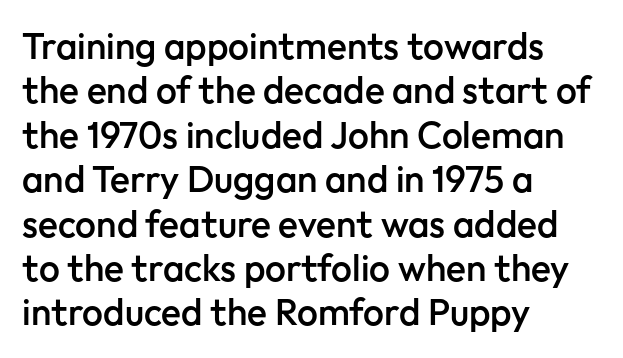
The image shows 37 px semibold sans-serif type, upright; set left-aligned, line spacing 1.2x, normal letter spacing, not underlined; low stroke contrast and a medium x-height.
